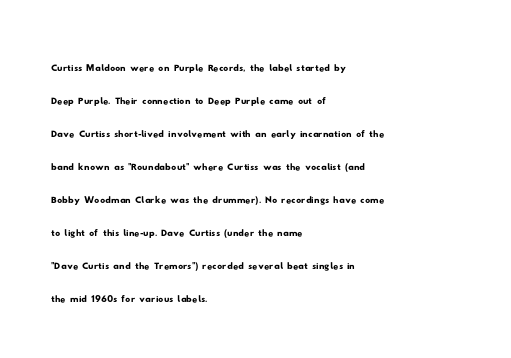
The image shows 25 px text type; set left-aligned, normal line spacing (1.32x), normal letter spacing, not underlined.
